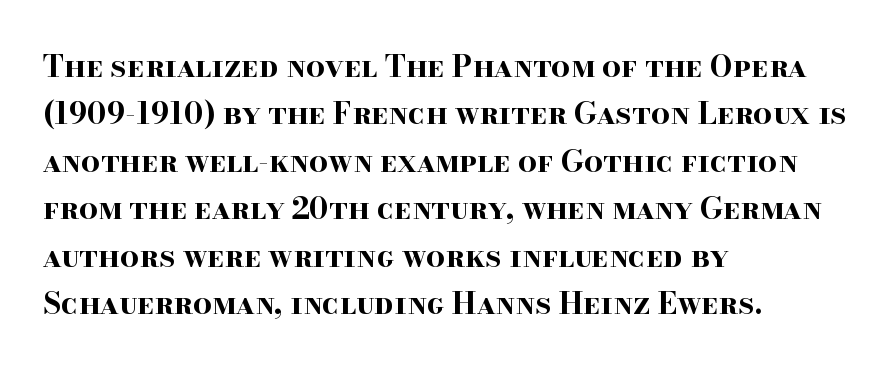
Q: Is the text bold? A: Yes.
Q: Is the text italic (slanted)? A: No, it is upright.
Q: Is the typeface a serif or a sans-serif typeface? A: Serif.
Q: Is the text underlined? A: No.
Q: How is the paragraph aligned? A: Left-aligned.
Q: Is the spacing between letters normal or unusually wide? A: Normal.
Q: Is the spacing between lines tight, normal or loose? A: Normal.
Q: Width (condensed, normal, or wide)? A: Wide.
Q: Stroke contrast? A: High.
Q: x-height? A: Small.
Q: Monospaced? A: No.
